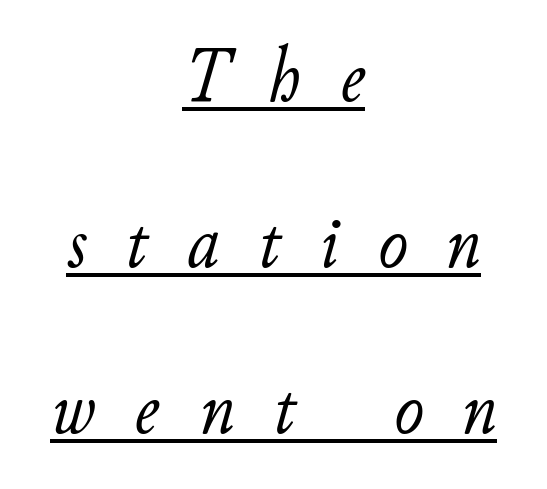
The image shows 79 px light type, italic (leaning right); set centered, loose line spacing (2.1x), unusually wide letter spacing (+0.5 em), underlined; low stroke contrast and a small x-height.
